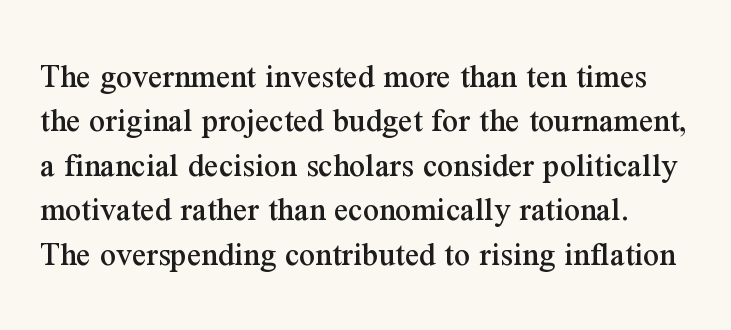
The image shows 35 px serif type, upright; set normal line spacing (1.27x), normal letter spacing, not underlined; medium stroke contrast and a medium x-height.
